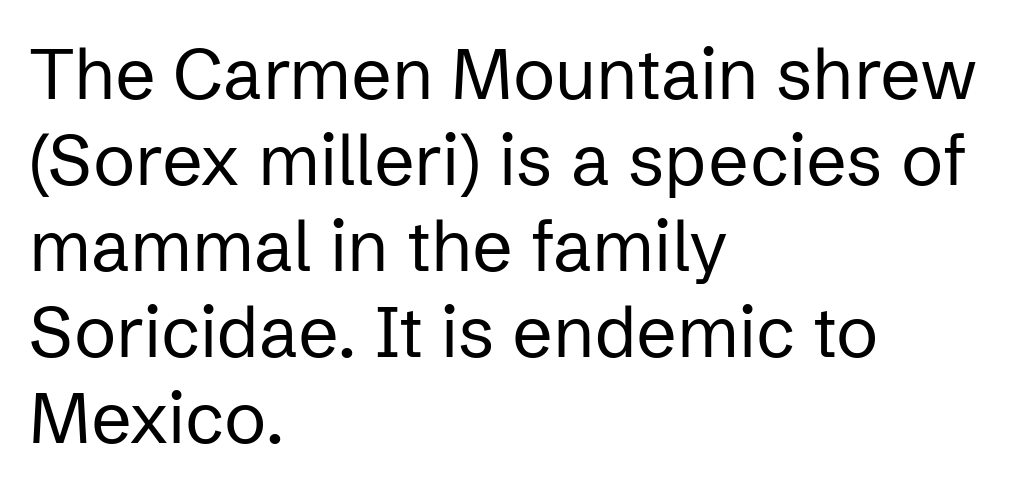
Q: Is the text bold? A: No.
Q: Is the text italic (slanted)? A: No, it is upright.
Q: Is the typeface a serif or a sans-serif typeface? A: Sans-serif.
Q: Is the text underlined? A: No.
Q: How is the paragraph aligned? A: Left-aligned.
Q: Is the spacing between letters normal or unusually wide? A: Normal.
Q: Width (condensed, normal, or wide)? A: Normal.
Q: Stroke contrast? A: Low.
Q: x-height? A: Medium.
Q: Monospaced? A: No.
